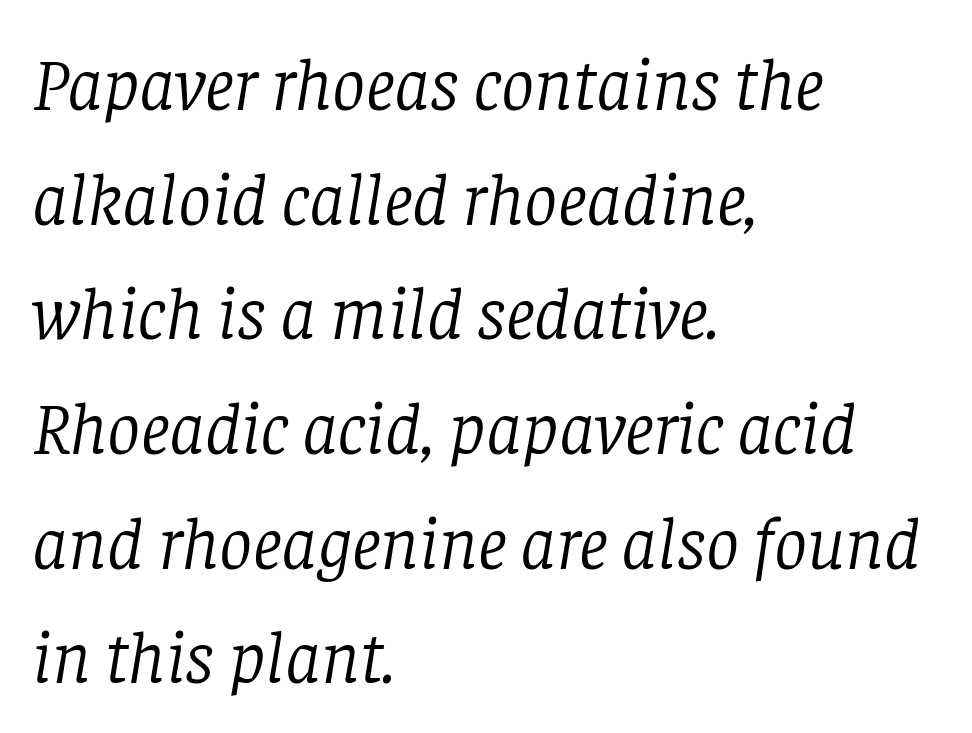
{"serif": "yes", "italic": "yes", "lean": "right", "slant_degrees": 8, "bold": "no", "weight": "light", "width": "normal", "stroke_contrast": "low", "x_height": "large", "monospaced": "no", "underline": "no", "align": "left", "line_spacing": "normal", "line_spacing_ratio": 1.55, "letter_spacing": "normal", "letter_spacing_em": 0.0, "glyph_px": 74}
